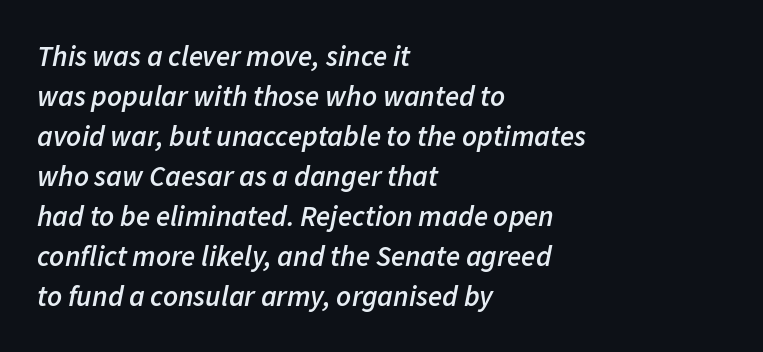
Q: Is the text bold? A: Semi-bold.
Q: Is the text italic (slanted)? A: Yes, it leans right by about 11 degrees.
Q: Is the text underlined? A: No.
Q: How is the paragraph aligned? A: Left-aligned.
Q: Is the spacing between letters normal or unusually wide? A: Normal.
Q: Is the spacing between lines tight, normal or loose? A: Normal.
Q: Width (condensed, normal, or wide)? A: Normal.
Q: Stroke contrast? A: Low.
Q: x-height? A: Medium.
Q: Monospaced? A: No.
